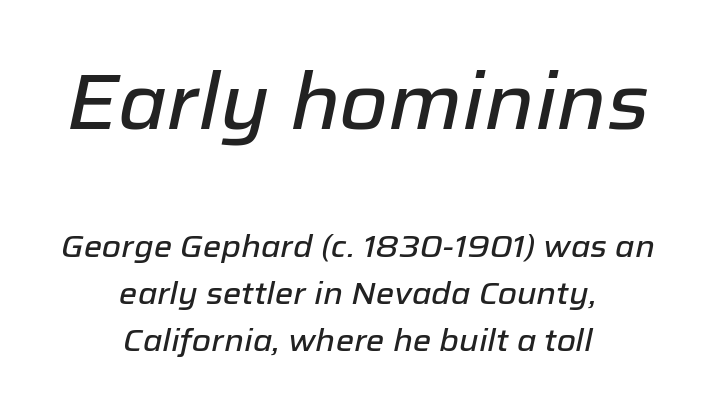
Every character sits at an angle, as italics do. Each new line begins a customary step beneath the previous one. The rag falls on both sides of this text block equally. The more generous point size was reserved for the upper chunk. Tracking here is standard; glyphs follow each other at the usual distance. Think of a printed novel: that variable character pitch is what you see here.
